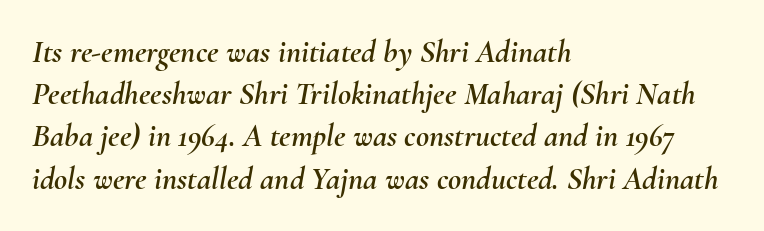
Think of a printed novel: that variable character pitch is what you see here. The rendering anchors every line to the left-hand side. Emphasis-style slanted type is in use. The string is rendered with underlining switched off. The passage shown has conventional tracking throughout. Regular leading.
